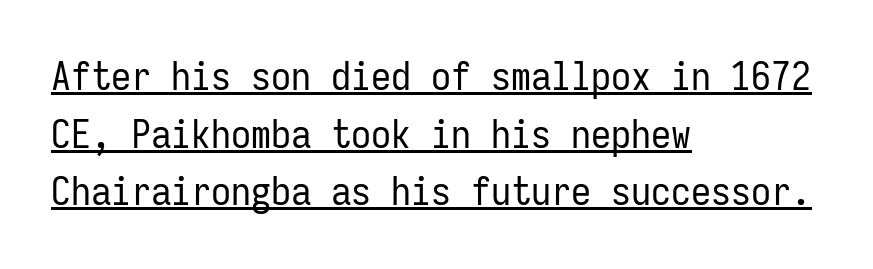
Q: Is the text bold? A: No.
Q: Is the text italic (slanted)? A: No, it is upright.
Q: Is the typeface a serif or a sans-serif typeface? A: Sans-serif.
Q: Is the text underlined? A: Yes.
Q: How is the paragraph aligned? A: Left-aligned.
Q: Is the spacing between letters normal or unusually wide? A: Normal.
Q: Is the spacing between lines tight, normal or loose? A: Normal.
Q: Width (condensed, normal, or wide)? A: Condensed.
Q: Stroke contrast? A: Low.
Q: x-height? A: Medium.
Q: Monospaced? A: Yes.
